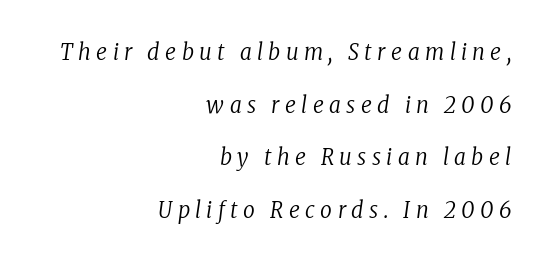
The image shows 23 px text type, italic (leaning right); set right-aligned, loose line spacing (2.29x), unusually wide letter spacing (+0.24 em), not underlined.
